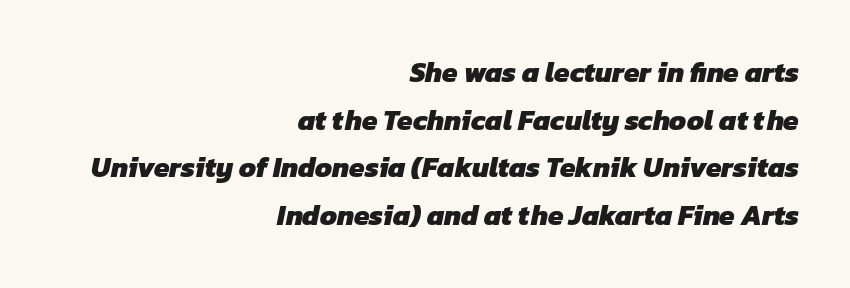
The image shows 28 px heavy sans-serif type; set right-aligned, normal line spacing (1.7x), normal letter spacing, not underlined; low stroke contrast and a medium x-height.
